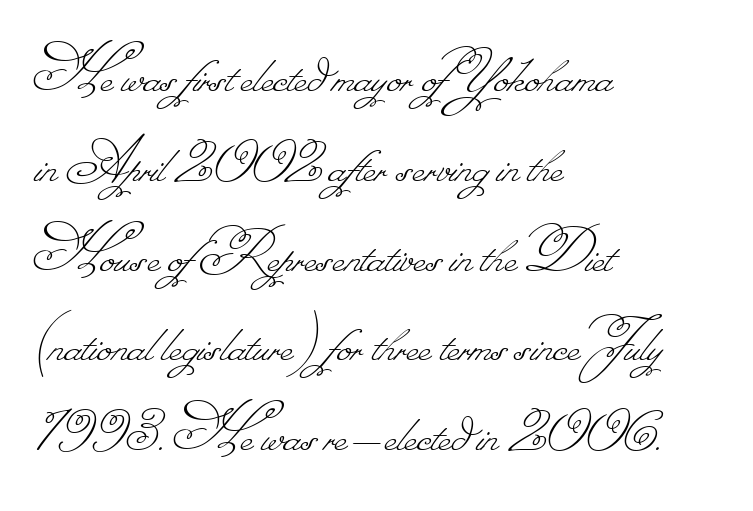
Q: Is the text bold? A: No.
Q: Is the text underlined? A: No.
Q: How is the paragraph aligned? A: Left-aligned.
Q: Is the spacing between letters normal or unusually wide? A: Normal.
Q: Is the spacing between lines tight, normal or loose? A: Normal.
Q: Width (condensed, normal, or wide)? A: Normal.
Q: Stroke contrast? A: Low.
Q: Monospaced? A: No.
